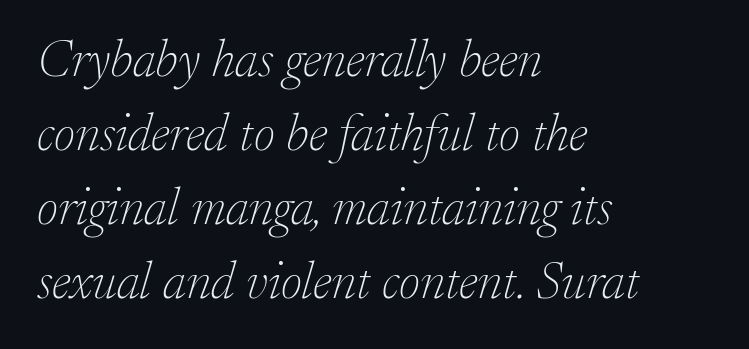
{"serif": "yes", "italic": "yes", "lean": "right", "slant_degrees": 17, "bold": "no", "weight": "thin", "width": "normal", "stroke_contrast": "low", "x_height": "small", "monospaced": "no", "underline": "no", "align": "left", "line_spacing": "normal", "line_spacing_ratio": 1.42, "letter_spacing": "normal", "letter_spacing_em": 0.0, "glyph_px": 52}
